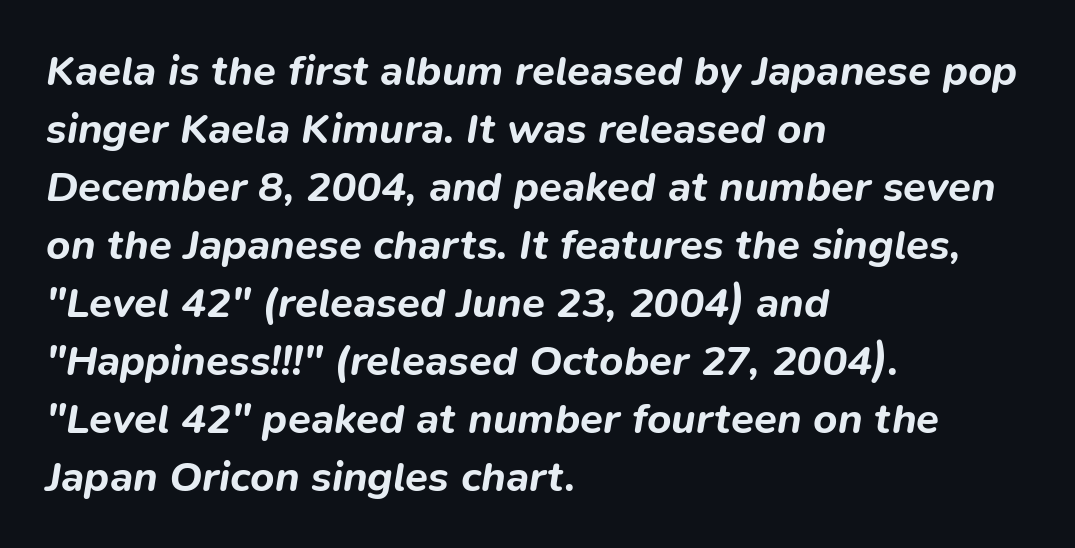
{"italic": "yes", "lean": "right", "slant_degrees": 9, "bold": "yes", "weight": "bold", "width": "normal", "stroke_contrast": "low", "x_height": "medium", "monospaced": "no", "underline": "no", "align": "left", "line_spacing": "normal", "line_spacing_ratio": 1.38, "letter_spacing": "normal", "letter_spacing_em": 0.0, "glyph_px": 42}
